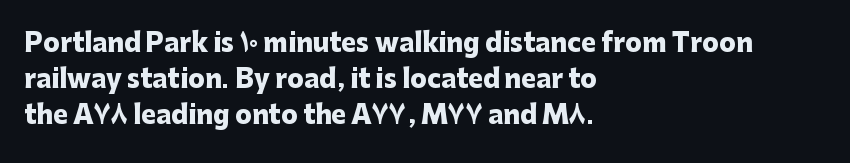
The image shows 25 px bold type, upright; set left-aligned, normal line spacing (1.45x), normal letter spacing, not underlined.
